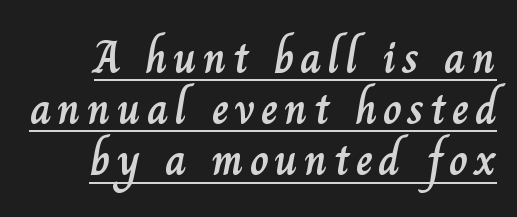
{"width": "normal", "stroke_contrast": "low", "x_height": "small", "monospaced": "no", "underline": "yes", "line_spacing": "tight", "line_spacing_ratio": 1.11, "glyph_px": 46}
